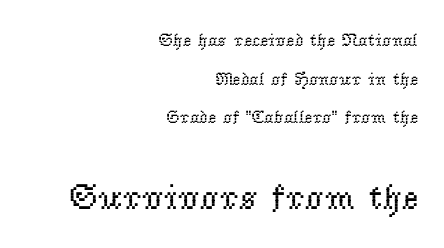
The image shows 36 px regular-weight serif type, upright; set right-aligned, loose line spacing (2.15x), normal letter spacing, not underlined; the second (bottom) block is 2.0x larger; low stroke contrast and a small x-height.
